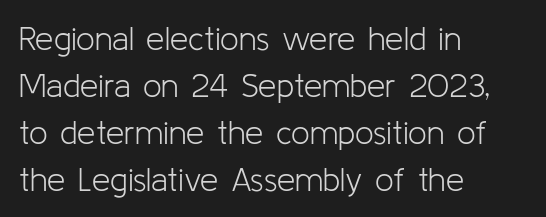
No extra ink here — the face is not bold. Font category for this specimen: sans-serif. Varying glyph widths throughout — classic text-font behaviour. The leading is moderate, giving the passage an even texture. Is the letter spacing exaggerated? No — it looks like the ordinary default.
